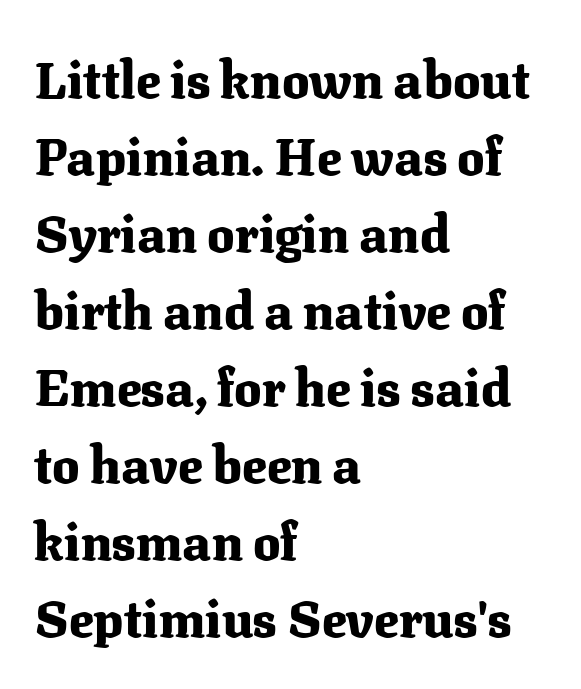
You could call the tracking neutral — neither tight nor loose. Underlining? Definitely not there. Unlike italic type, these characters show no tilt at all. Each line starts at the same left margin while the right side varies.
